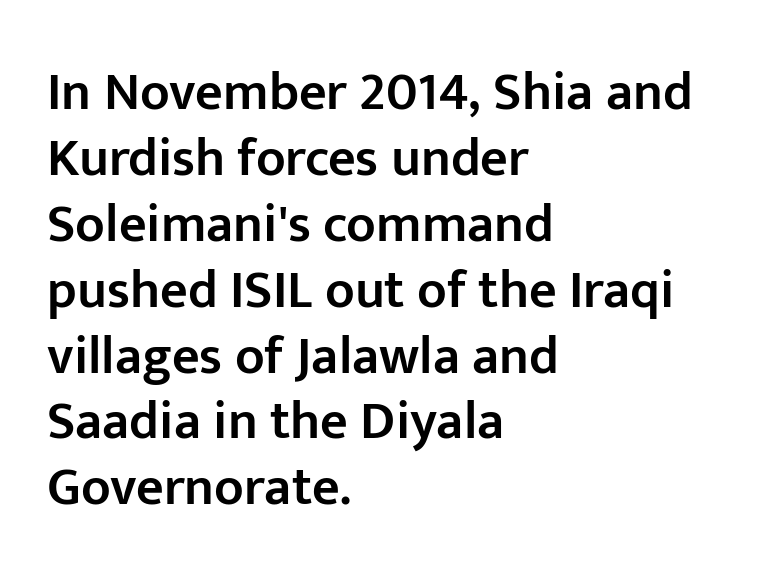
Q: Is the text bold? A: Semi-bold.
Q: Is the text italic (slanted)? A: No, it is upright.
Q: Is the typeface a serif or a sans-serif typeface? A: Sans-serif.
Q: Is the text underlined? A: No.
Q: How is the paragraph aligned? A: Left-aligned.
Q: Is the spacing between letters normal or unusually wide? A: Normal.
Q: Width (condensed, normal, or wide)? A: Normal.
Q: Stroke contrast? A: Low.
Q: x-height? A: Medium.
Q: Monospaced? A: No.
